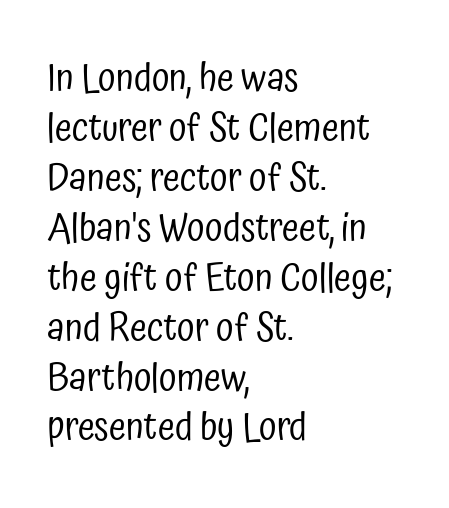
The image shows 39 px regular-weight, condensed sans-serif type, upright; set left-aligned, normal line spacing (1.28x), normal letter spacing, not underlined; low stroke contrast and a medium x-height.
